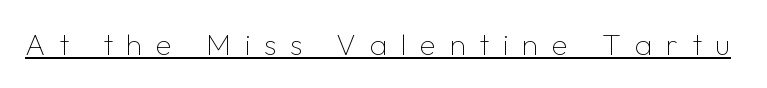
The tracking reads as deliberately expanded to a designer's eye. Is this a fixed-width face? No — the glyphs have proportional, varying widths. A sans-serif font was chosen for this passage. The characters are drawn with everyday or finer stroke widths.
